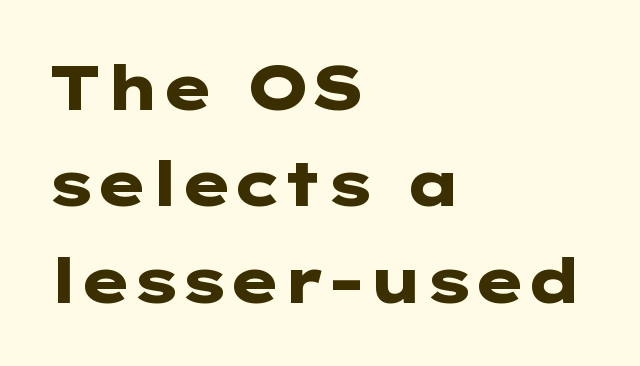
Q: Is the text bold? A: Yes.
Q: Is the text italic (slanted)? A: No, it is upright.
Q: Is the typeface a serif or a sans-serif typeface? A: Sans-serif.
Q: Is the text underlined? A: No.
Q: How is the paragraph aligned? A: Left-aligned.
Q: Is the spacing between letters normal or unusually wide? A: Normal.
Q: Is the spacing between lines tight, normal or loose? A: Normal.
Q: Width (condensed, normal, or wide)? A: Wide.
Q: Stroke contrast? A: Low.
Q: x-height? A: Medium.
